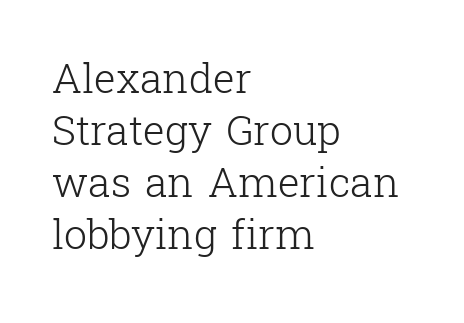
Q: Is the text bold? A: No.
Q: Is the text italic (slanted)? A: No, it is upright.
Q: Is the typeface a serif or a sans-serif typeface? A: Serif.
Q: Is the text underlined? A: No.
Q: How is the paragraph aligned? A: Left-aligned.
Q: Is the spacing between letters normal or unusually wide? A: Normal.
Q: Is the spacing between lines tight, normal or loose? A: Normal.
Q: Width (condensed, normal, or wide)? A: Normal.
Q: Stroke contrast? A: Low.
Q: x-height? A: Medium.
Q: Monospaced? A: No.
